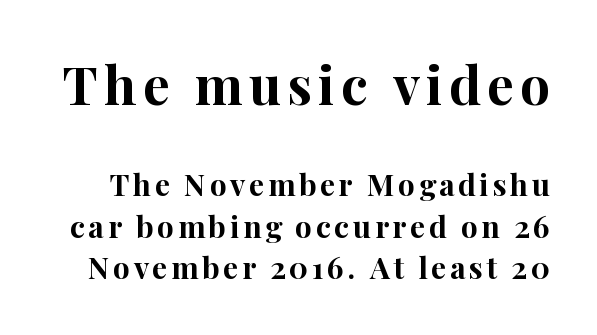
Q: Is the text bold? A: Yes.
Q: Is the text italic (slanted)? A: No, it is upright.
Q: Is the typeface a serif or a sans-serif typeface? A: Serif.
Q: Is the text underlined? A: No.
Q: Is the spacing between lines tight, normal or loose? A: Normal.
Q: Which block of text is set in a larger size, the first (top) or the second (bottom)? A: The first (top) one.
Q: Width (condensed, normal, or wide)? A: Normal.
Q: Stroke contrast? A: High.
Q: x-height? A: Medium.
Q: Monospaced? A: No.
